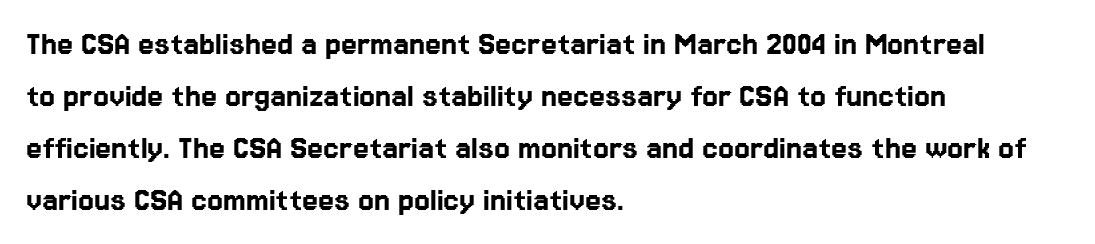
{"serif": "no", "italic": "no", "width": "normal", "stroke_contrast": "low", "x_height": "medium", "monospaced": "no", "underline": "no", "align": "left", "line_spacing": "normal", "line_spacing_ratio": 1.44, "letter_spacing": "normal", "letter_spacing_em": 0.0, "glyph_px": 36}
